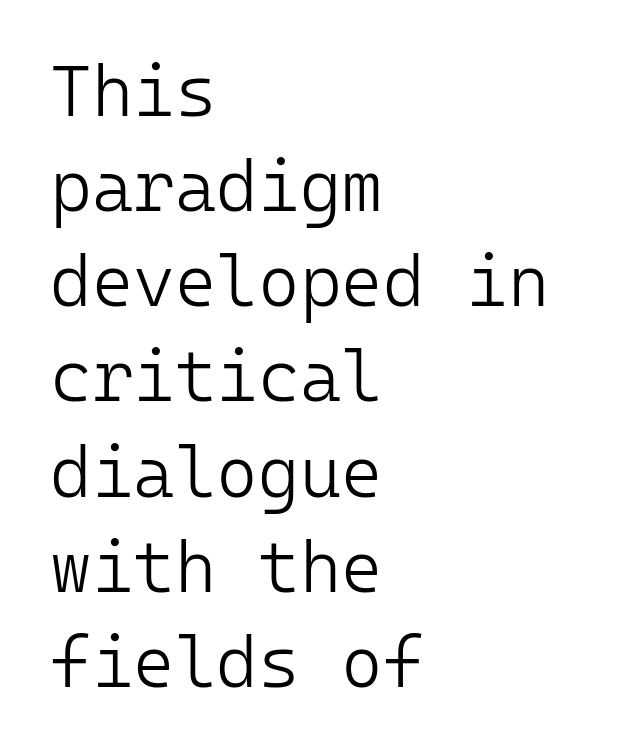
The image shows 71 px light sans-serif type, upright, monospaced; set left-aligned, normal line spacing (1.34x), normal letter spacing, not underlined; low stroke contrast and a medium x-height.
